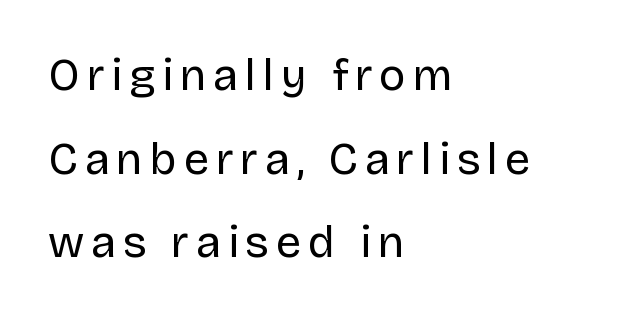
The letters stand upright; this is a roman face. Check where the strokes stop: nothing finishes them off — pure sans. Think of a printed novel: that variable character pitch is what you see here. The passage shown is not underscored anywhere. Alignment: flush left. Vertical stems look standard width or narrower in stroke.
